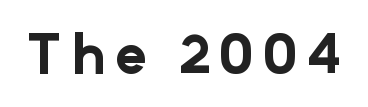
Q: Is the text bold? A: Yes.
Q: Is the text italic (slanted)? A: No, it is upright.
Q: Is the typeface a serif or a sans-serif typeface? A: Sans-serif.
Q: Is the text underlined? A: No.
Q: Width (condensed, normal, or wide)? A: Normal.
Q: Stroke contrast? A: Low.
Q: x-height? A: Medium.
Q: Monospaced? A: No.
